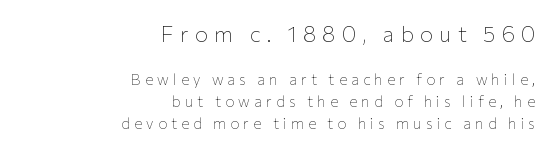
Q: Is the text bold? A: No.
Q: Is the text italic (slanted)? A: No, it is upright.
Q: Is the text underlined? A: No.
Q: How is the paragraph aligned? A: Right-aligned.
Q: Is the spacing between letters normal or unusually wide? A: Unusually wide.
Q: Is the spacing between lines tight, normal or loose? A: Normal.
Q: Which block of text is set in a larger size, the first (top) or the second (bottom)? A: The first (top) one.
